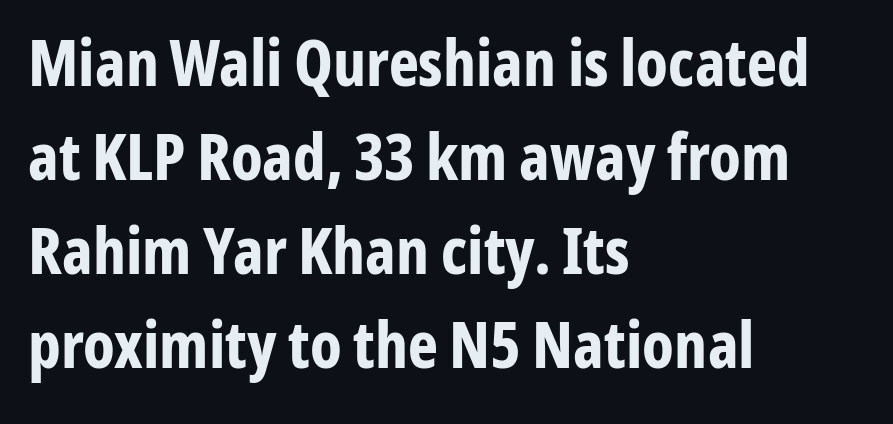
Q: Is the text bold? A: Yes.
Q: Is the text italic (slanted)? A: No, it is upright.
Q: Is the typeface a serif or a sans-serif typeface? A: Sans-serif.
Q: Is the text underlined? A: No.
Q: How is the paragraph aligned? A: Left-aligned.
Q: Is the spacing between letters normal or unusually wide? A: Normal.
Q: Is the spacing between lines tight, normal or loose? A: Normal.
Q: Width (condensed, normal, or wide)? A: Condensed.
Q: Stroke contrast? A: Low.
Q: x-height? A: Medium.
Q: Monospaced? A: No.
